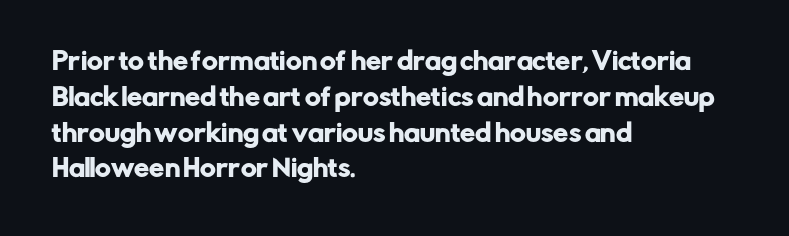
The image shows 24 px text type, upright; set left-aligned, normal line spacing (1.49x), normal letter spacing, not underlined.
